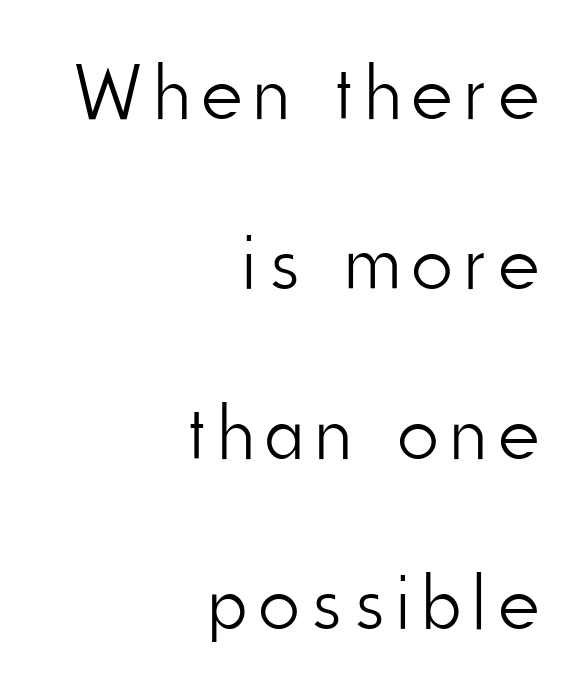
The image shows 78 px light, condensed sans-serif type, upright; set right-aligned, loose line spacing (2.18x), not underlined; low stroke contrast and a small x-height.
